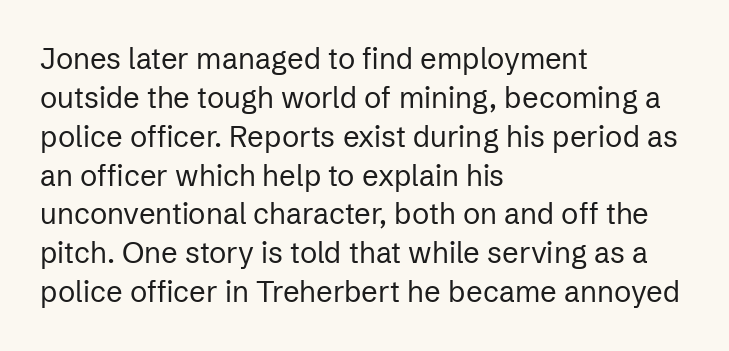
Do the characters align in a grid? No, the font is proportional. One glance says typical: line gaps are just what's usual. Posture: vertical. Weight class: somewhere from thin through regular. Short note: letters normally spaced. The paragraph shown leans on its left margin.
